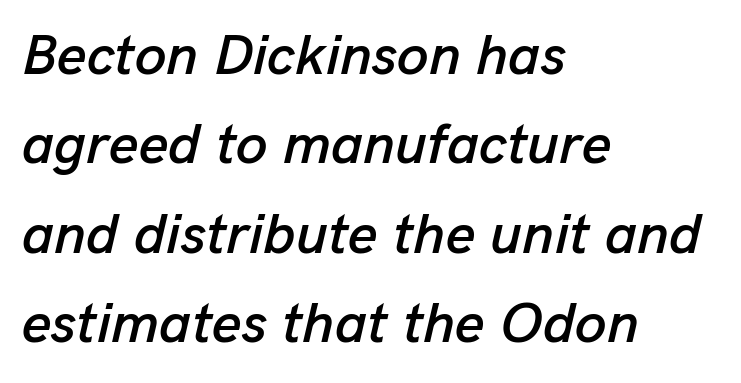
The image shows 57 px text type, italic (leaning right); set left-aligned, normal line spacing (1.57x), normal letter spacing, not underlined; low stroke contrast and a medium x-height.
